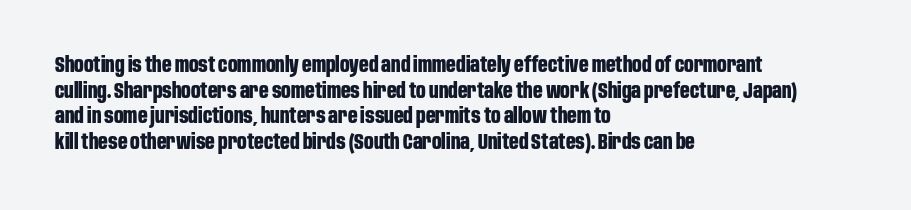
The image shows 21 px bold type, upright; set left-aligned, line spacing 1.22x, normal letter spacing, not underlined.
